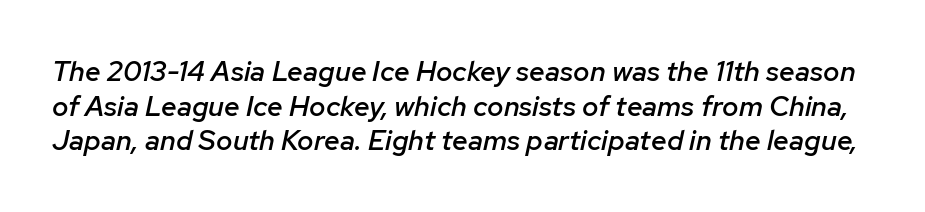
{"italic": "yes", "lean": "right", "slant_degrees": 12, "bold": "semi", "weight": "semibold", "width": "normal", "stroke_contrast": "low", "x_height": "medium", "monospaced": "no", "underline": "no", "line_spacing_ratio": 1.24, "letter_spacing": "normal", "letter_spacing_em": 0.0, "glyph_px": 28}
